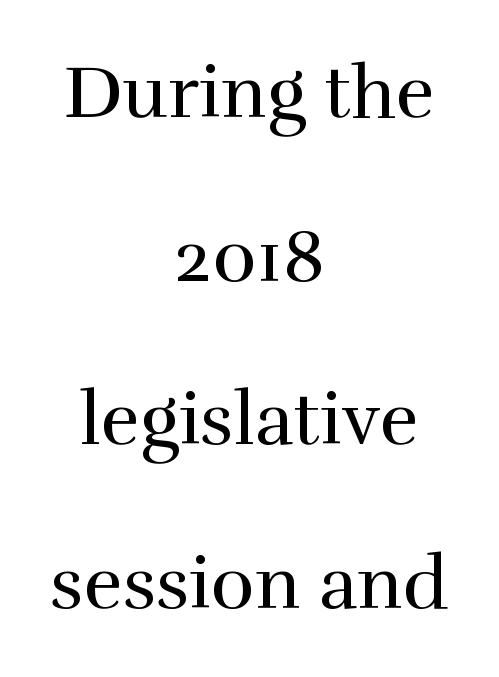
Q: Is the text bold? A: No.
Q: Is the text italic (slanted)? A: No, it is upright.
Q: Is the typeface a serif or a sans-serif typeface? A: Serif.
Q: Is the text underlined? A: No.
Q: How is the paragraph aligned? A: Centered.
Q: Is the spacing between letters normal or unusually wide? A: Normal.
Q: Is the spacing between lines tight, normal or loose? A: Loose.
Q: Width (condensed, normal, or wide)? A: Normal.
Q: Stroke contrast? A: High.
Q: x-height? A: Medium.
Q: Monospaced? A: No.
